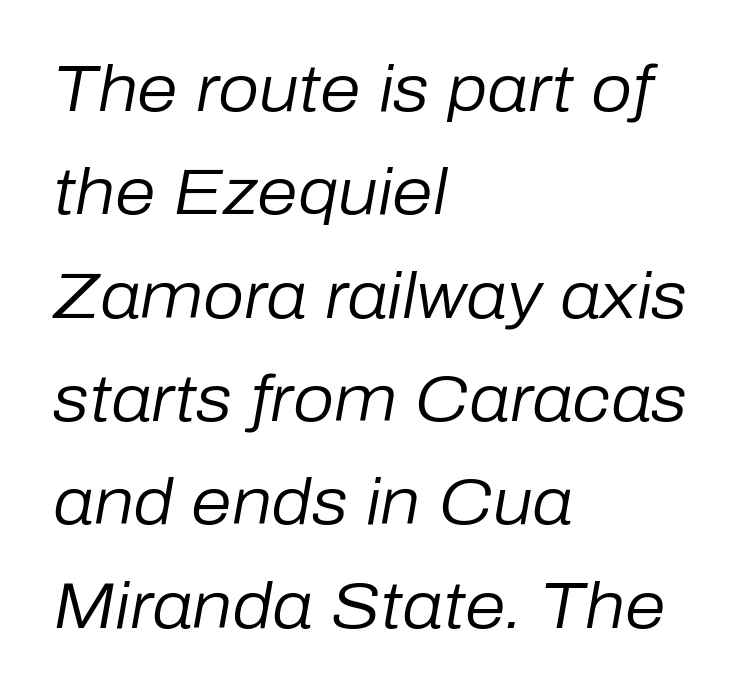
The image shows 65 px regular-weight type, italic (leaning right); set left-aligned, normal line spacing (1.59x), normal letter spacing, not underlined; low stroke contrast and a medium x-height.
